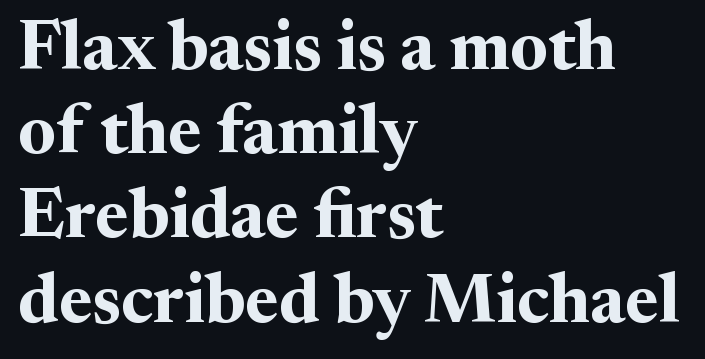
{"serif": "yes", "italic": "no", "bold": "yes", "weight": "bold", "width": "normal", "stroke_contrast": "medium", "x_height": "medium", "monospaced": "no", "underline": "no", "align": "left", "line_spacing_ratio": 1.22, "letter_spacing": "normal", "letter_spacing_em": 0.0, "glyph_px": 69}
